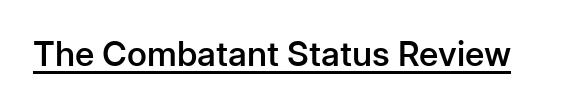
The image shows 34 px semibold sans-serif type, upright; set normal letter spacing, underlined; low stroke contrast and a medium x-height.
